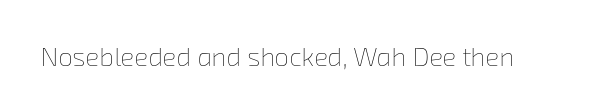
Q: Is the text bold? A: No.
Q: Is the text underlined? A: No.
Q: Is the spacing between letters normal or unusually wide? A: Normal.
